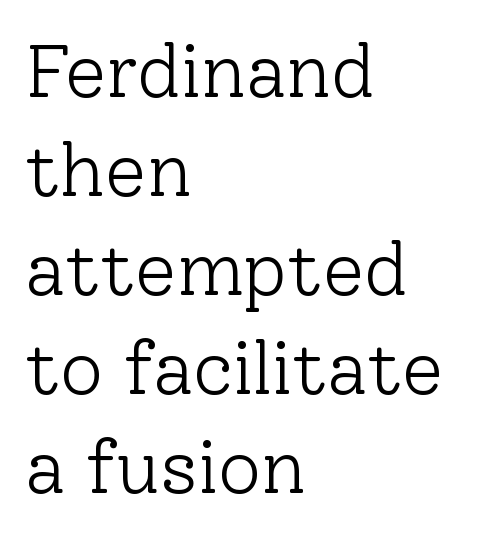
{"serif": "yes", "italic": "no", "bold": "no", "weight": "light", "width": "normal", "stroke_contrast": "low", "x_height": "medium", "monospaced": "no", "underline": "no", "align": "left", "line_spacing": "normal", "line_spacing_ratio": 1.32, "letter_spacing": "normal", "letter_spacing_em": 0.0, "glyph_px": 75}
